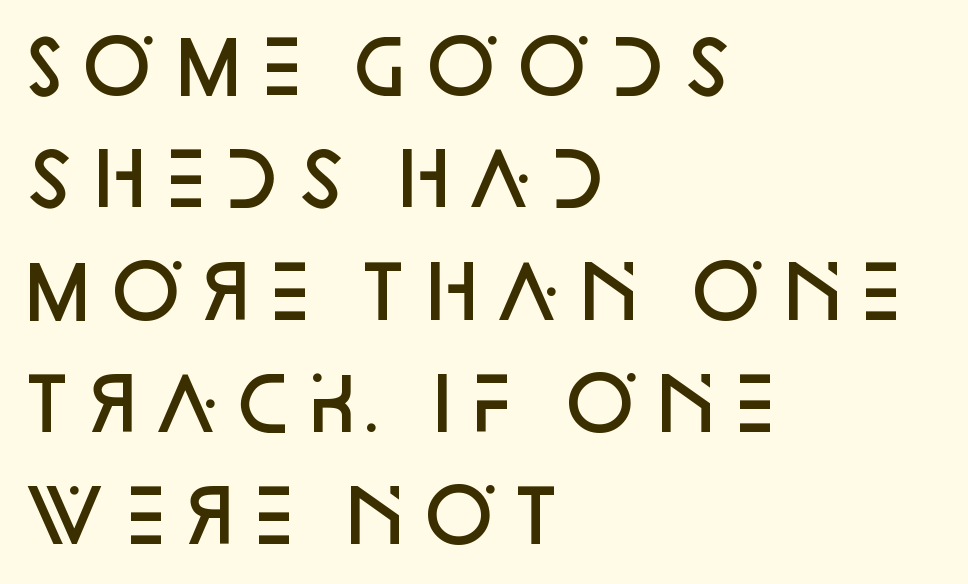
The image shows 72 px semibold sans-serif type, upright; set left-aligned, normal line spacing (1.56x), normal letter spacing, not underlined; low stroke contrast and a large x-height.
